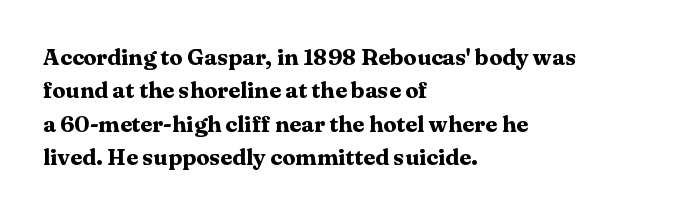
{"italic": "no", "bold": "yes", "underline": "no", "align": "left", "line_spacing": "normal", "line_spacing_ratio": 1.52, "letter_spacing": "normal", "letter_spacing_em": 0.0, "glyph_px": 22}
